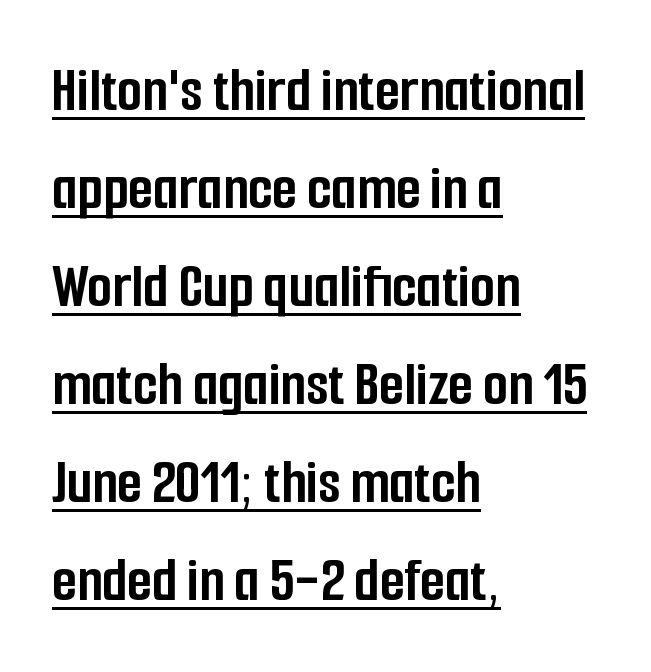
Q: Is the text bold? A: Yes.
Q: Is the text italic (slanted)? A: No, it is upright.
Q: Is the typeface a serif or a sans-serif typeface? A: Sans-serif.
Q: Is the text underlined? A: Yes.
Q: How is the paragraph aligned? A: Left-aligned.
Q: Is the spacing between letters normal or unusually wide? A: Normal.
Q: Is the spacing between lines tight, normal or loose? A: Normal.
Q: Width (condensed, normal, or wide)? A: Condensed.
Q: Stroke contrast? A: Low.
Q: x-height? A: Medium.
Q: Monospaced? A: No.
